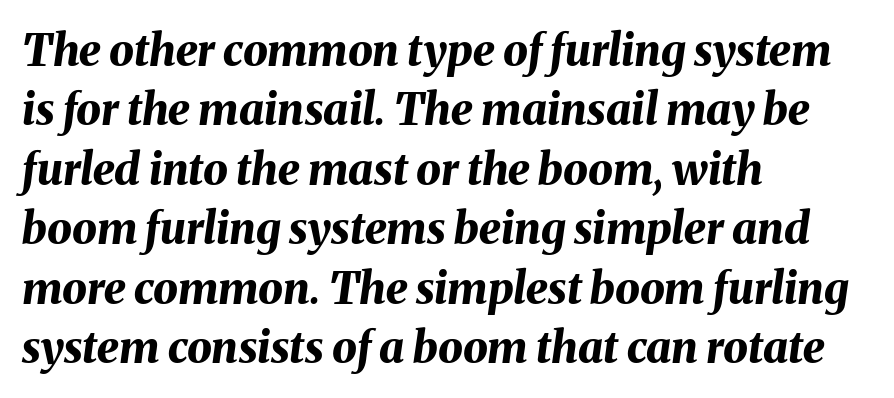
Spacing between characters is what you'd get straight out of the box. Weight check: bold — yes, fully. The strip under each line holds only bare page. Alignment: flush left. The rendering uses natural spacing where letterforms have individual widths.
